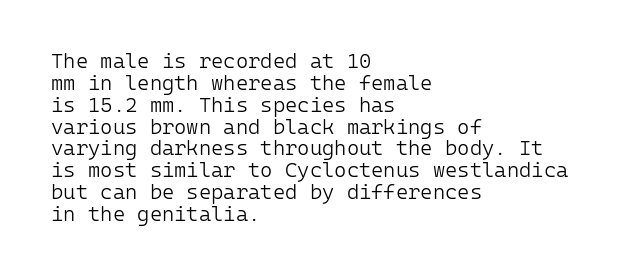
{"italic": "no", "bold": "no", "underline": "no", "align": "left", "line_spacing": "tight", "line_spacing_ratio": 1.04, "letter_spacing": "normal", "letter_spacing_em": 0.0, "glyph_px": 21}
